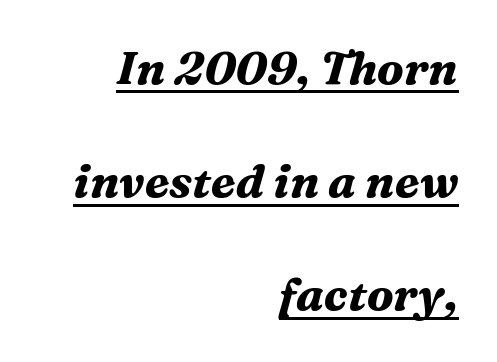
The passage shown is typed in a proportional face where columns would drift. A flush-right, rag-left setting is used for this passage. Decoration check: the copy is underlined. The rendering keeps characters at their native spacing. The passage shown stacks its lines with a broad gap.
